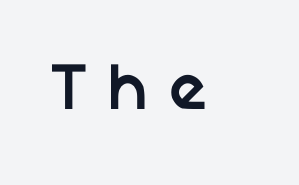
The image shows 67 px semibold sans-serif type; set unusually wide letter spacing (+0.22 em), not underlined; low stroke contrast and a medium x-height.
